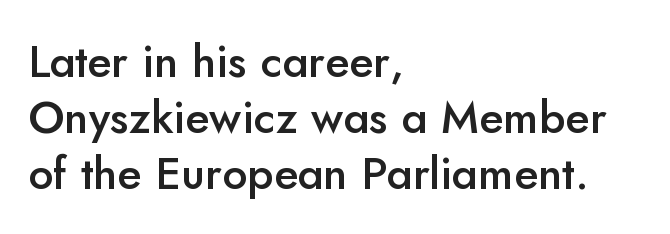
The image shows 45 px semibold sans-serif type, upright; set left-aligned, line spacing 1.24x, normal letter spacing, not underlined; low stroke contrast and a small x-height.
